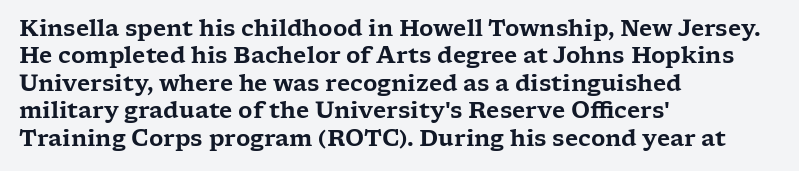
Letter spacing: default. Words float on clear page, feet unadorned. Every stem runs plumb, perpendicular to the baseline. Is there much room between lines? A standard amount, neither cramped nor airy. Reading down the block, your eye returns to a fixed left position each line.
